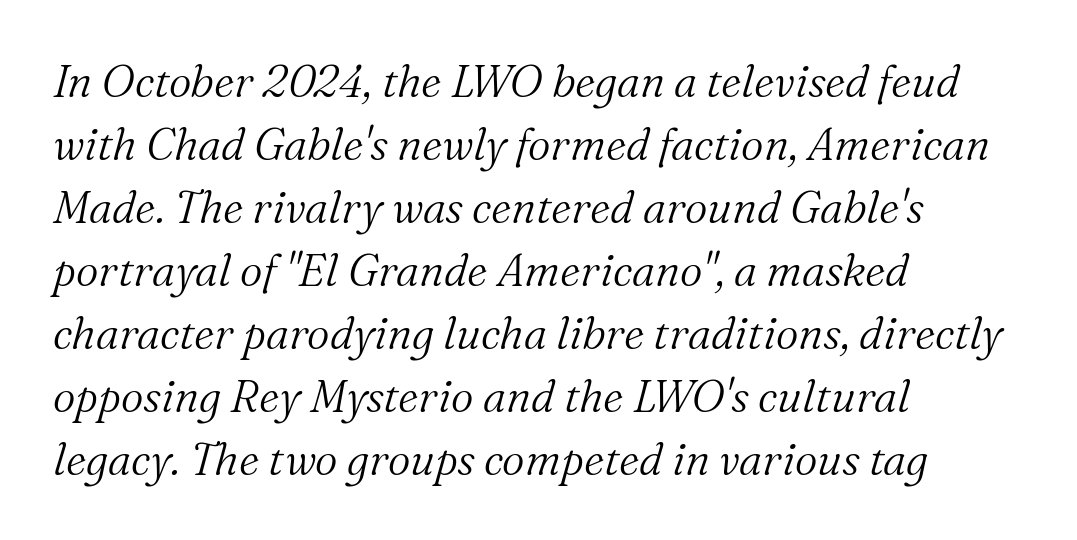
Line spacing here is normal. Looks like regular typesetting: each glyph gets only the width it needs. The letters look calm and open, with moderate or lighter stems. These lines keep a tight, regular rhythm from letter to letter. Emphasis-style slanted type is in use.
